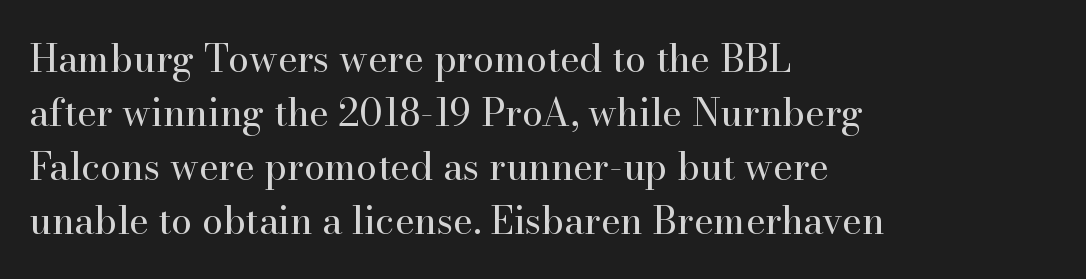
Q: Is the text bold? A: No.
Q: Is the text italic (slanted)? A: No, it is upright.
Q: Is the typeface a serif or a sans-serif typeface? A: Serif.
Q: Is the text underlined? A: No.
Q: How is the paragraph aligned? A: Left-aligned.
Q: Is the spacing between letters normal or unusually wide? A: Normal.
Q: Is the spacing between lines tight, normal or loose? A: Normal.
Q: Width (condensed, normal, or wide)? A: Normal.
Q: Stroke contrast? A: High.
Q: x-height? A: Small.
Q: Monospaced? A: No.
